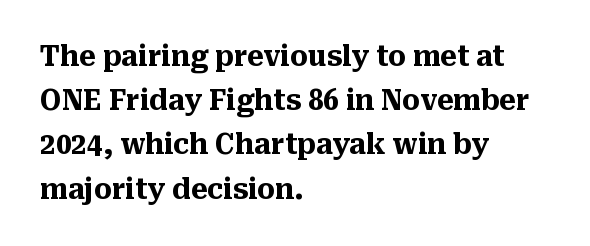
The image shows 28 px heavy serif type, upright; set left-aligned, normal line spacing (1.58x), normal letter spacing, not underlined; medium stroke contrast and a medium x-height.
